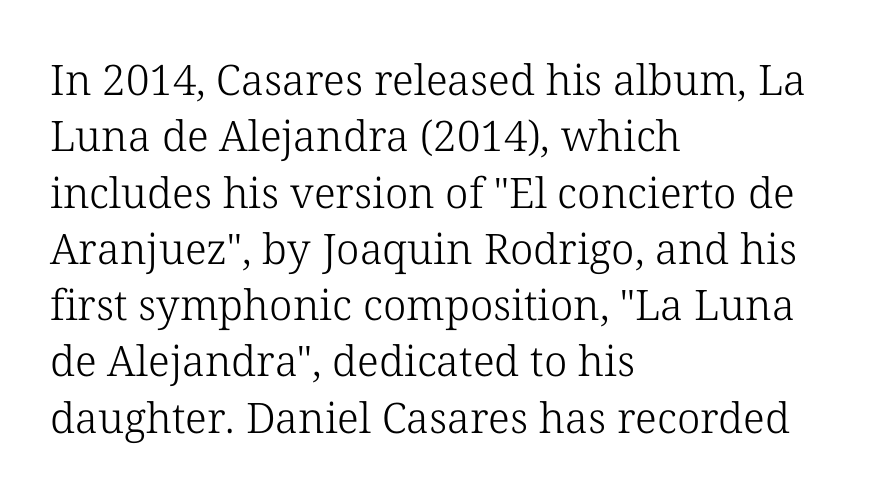
A light-to-regular cut is what we see here. Italic? Not at all — the glyphs are vertical. Short note: letters normally spaced. Each new line begins a customary step beneath the previous one.
